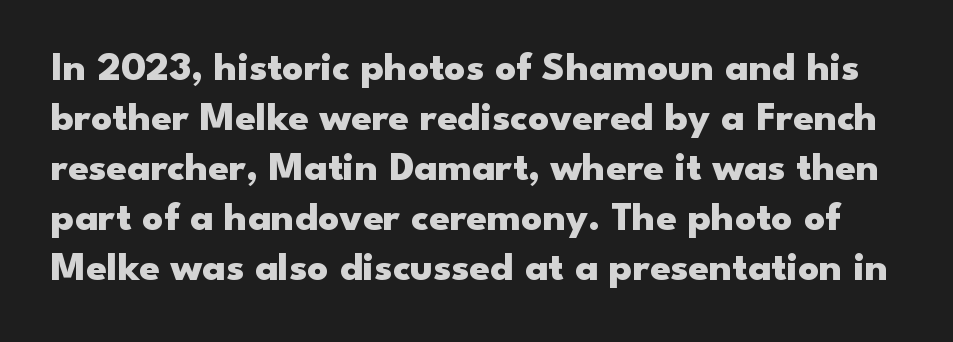
The image shows 41 px heavy, wide sans-serif type, upright; set line spacing 1.22x, normal letter spacing, not underlined; low stroke contrast and a small x-height.
